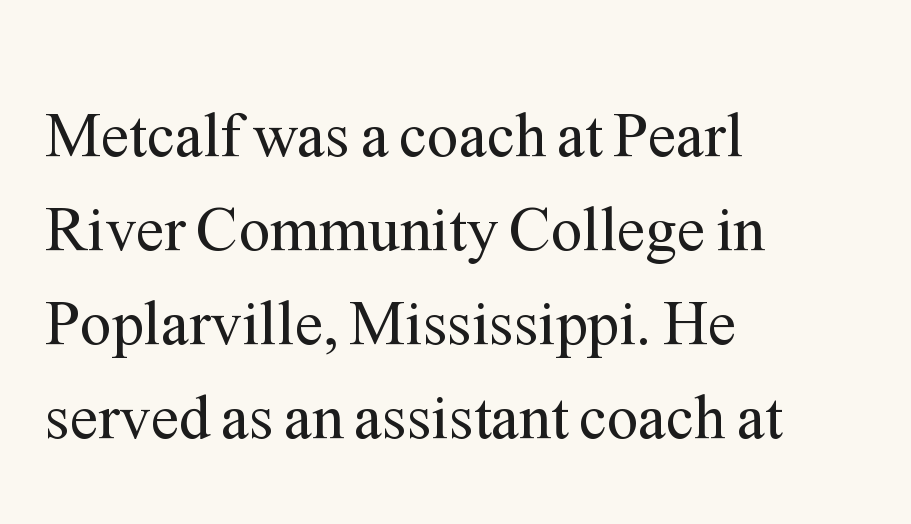
Q: Is the text bold? A: No.
Q: Is the text italic (slanted)? A: No, it is upright.
Q: Is the typeface a serif or a sans-serif typeface? A: Serif.
Q: Is the text underlined? A: No.
Q: How is the paragraph aligned? A: Left-aligned.
Q: Is the spacing between letters normal or unusually wide? A: Normal.
Q: Is the spacing between lines tight, normal or loose? A: Normal.
Q: Width (condensed, normal, or wide)? A: Normal.
Q: Stroke contrast? A: Medium.
Q: x-height? A: Medium.
Q: Monospaced? A: No.
